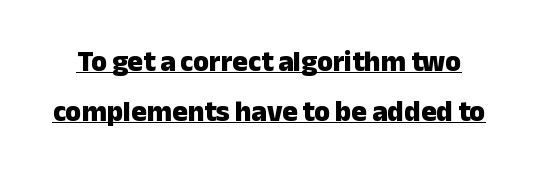
{"serif": "no", "italic": "no", "bold": "yes", "weight": "heavy", "width": "normal", "stroke_contrast": "low", "x_height": "medium", "monospaced": "no", "underline": "yes", "line_spacing_ratio": 1.71, "letter_spacing": "normal", "letter_spacing_em": 0.0, "glyph_px": 29}
